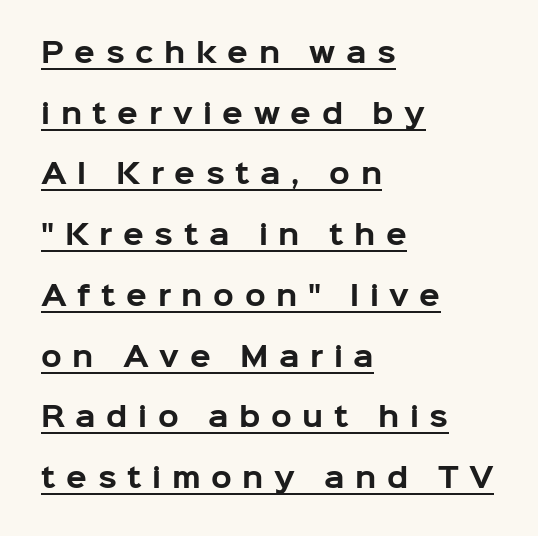
Q: Is the text bold? A: Yes.
Q: Is the text italic (slanted)? A: No, it is upright.
Q: Is the text underlined? A: Yes.
Q: How is the paragraph aligned? A: Left-aligned.
Q: Is the spacing between letters normal or unusually wide? A: Unusually wide.
Q: Is the spacing between lines tight, normal or loose? A: Loose.
